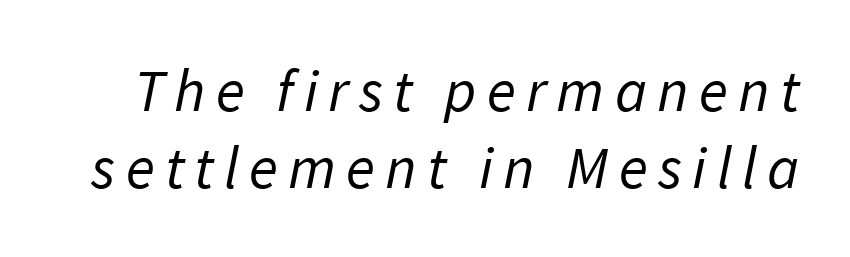
{"serif": "no", "bold": "no", "weight": "regular", "width": "normal", "stroke_contrast": "low", "x_height": "medium", "monospaced": "no", "underline": "no", "line_spacing": "normal", "line_spacing_ratio": 1.29, "glyph_px": 60}
